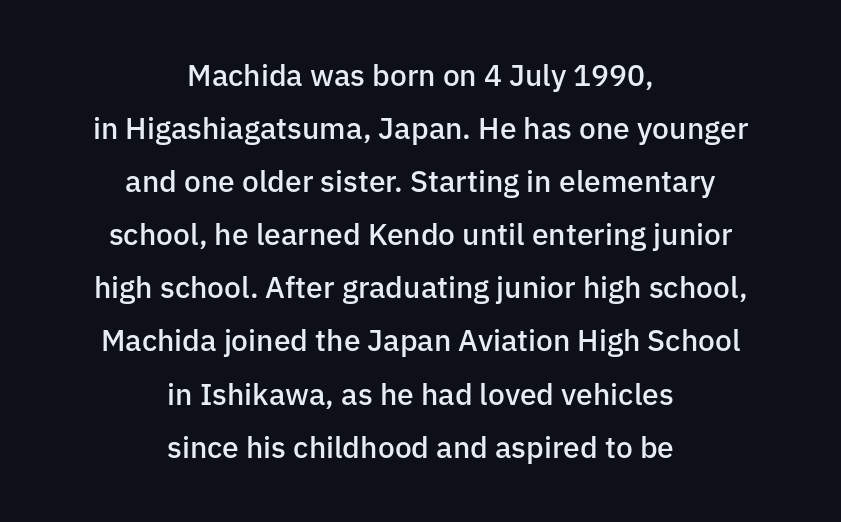
Q: Is the text bold? A: Semi-bold.
Q: Is the text italic (slanted)? A: No, it is upright.
Q: Is the typeface a serif or a sans-serif typeface? A: Sans-serif.
Q: Is the text underlined? A: No.
Q: How is the paragraph aligned? A: Centered.
Q: Is the spacing between letters normal or unusually wide? A: Normal.
Q: Width (condensed, normal, or wide)? A: Normal.
Q: Stroke contrast? A: Low.
Q: x-height? A: Medium.
Q: Monospaced? A: No.
